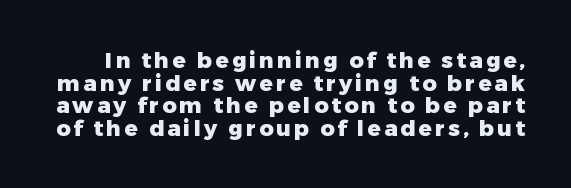
Q: Is the text bold? A: Yes.
Q: Is the text italic (slanted)? A: No, it is upright.
Q: Is the text underlined? A: No.
Q: Is the spacing between lines tight, normal or loose? A: Tight.
